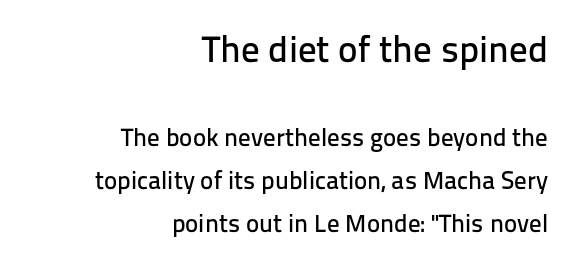
{"serif": "no", "italic": "no", "width": "normal", "stroke_contrast": "low", "x_height": "medium", "monospaced": "no", "underline": "no", "align": "right", "line_spacing_ratio": 1.72, "letter_spacing": "normal", "letter_spacing_em": 0.0, "larger_block": "first", "size_ratio": 1.48, "glyph_px": 37}
